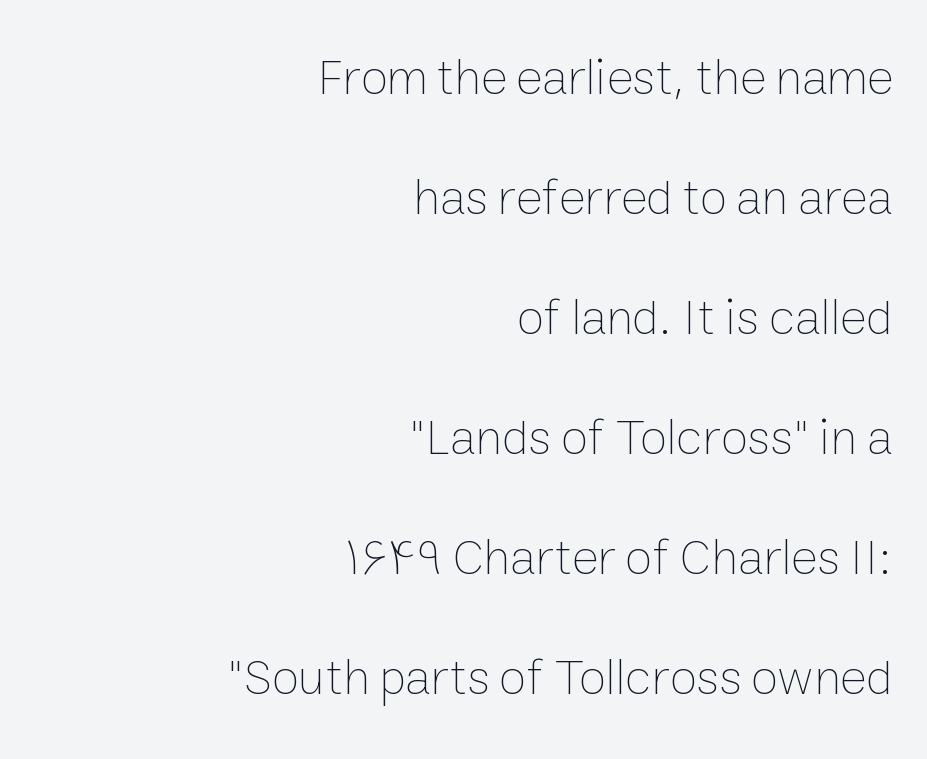
The string is rendered with underlining switched off. On a weight scale, this lands at 450 or below. Loosely led — the rows are spread out. The rendering uses natural spacing where letterforms have individual widths. In terms of letterspacing, this is plain default setting. Line endings align vertically; line beginnings do not.
